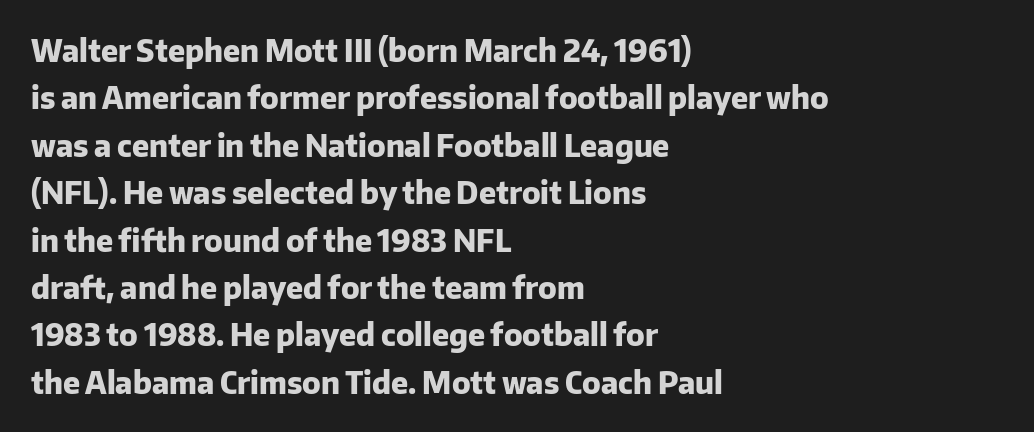
{"serif": "no", "italic": "no", "bold": "yes", "weight": "heavy", "width": "normal", "stroke_contrast": "low", "x_height": "medium", "monospaced": "no", "underline": "no", "align": "left", "line_spacing": "normal", "line_spacing_ratio": 1.58, "letter_spacing": "normal", "letter_spacing_em": 0.0, "glyph_px": 30}
